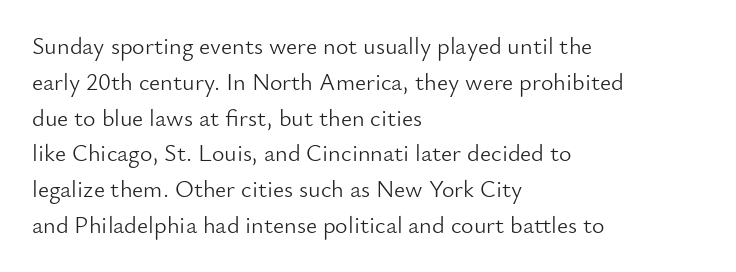
Q: Is the text bold? A: No.
Q: Is the text italic (slanted)? A: No, it is upright.
Q: Is the text underlined? A: No.
Q: How is the paragraph aligned? A: Left-aligned.
Q: Is the spacing between letters normal or unusually wide? A: Normal.
Q: Is the spacing between lines tight, normal or loose? A: Normal.
